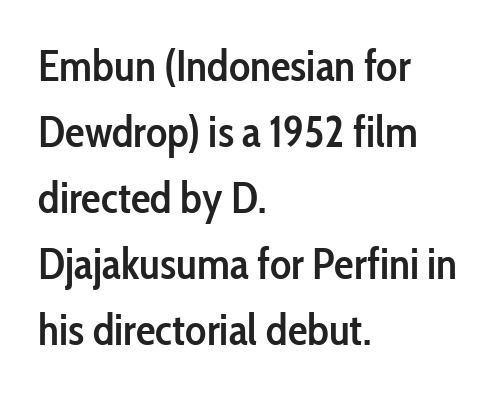
Q: Is the text bold? A: Semi-bold.
Q: Is the text italic (slanted)? A: No, it is upright.
Q: Is the typeface a serif or a sans-serif typeface? A: Sans-serif.
Q: Is the text underlined? A: No.
Q: How is the paragraph aligned? A: Left-aligned.
Q: Is the spacing between letters normal or unusually wide? A: Normal.
Q: Is the spacing between lines tight, normal or loose? A: Normal.
Q: Width (condensed, normal, or wide)? A: Condensed.
Q: Stroke contrast? A: Low.
Q: x-height? A: Medium.
Q: Monospaced? A: No.
